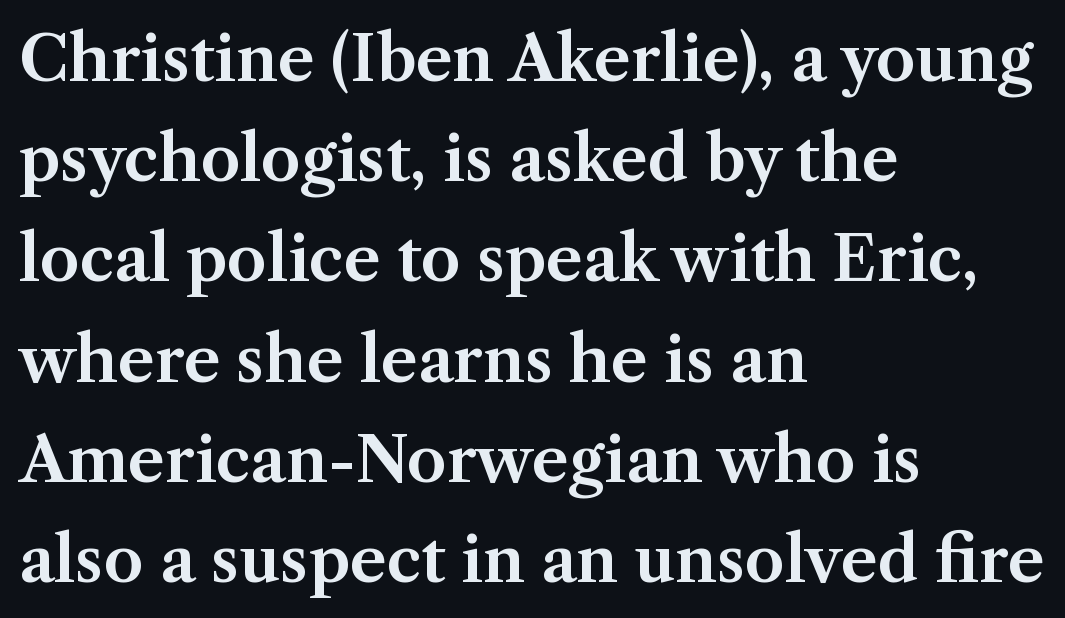
{"serif": "yes", "italic": "no", "width": "normal", "stroke_contrast": "medium", "x_height": "medium", "monospaced": "no", "underline": "no", "align": "left", "line_spacing": "normal", "line_spacing_ratio": 1.59, "letter_spacing": "normal", "letter_spacing_em": 0.0, "glyph_px": 63}
